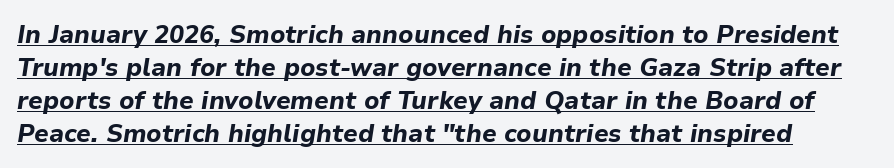
{"italic": "yes", "lean": "right", "slant_degrees": 9, "bold": "yes", "underline": "yes", "line_spacing": "normal", "line_spacing_ratio": 1.32, "letter_spacing": "normal", "letter_spacing_em": 0.0, "glyph_px": 25}
